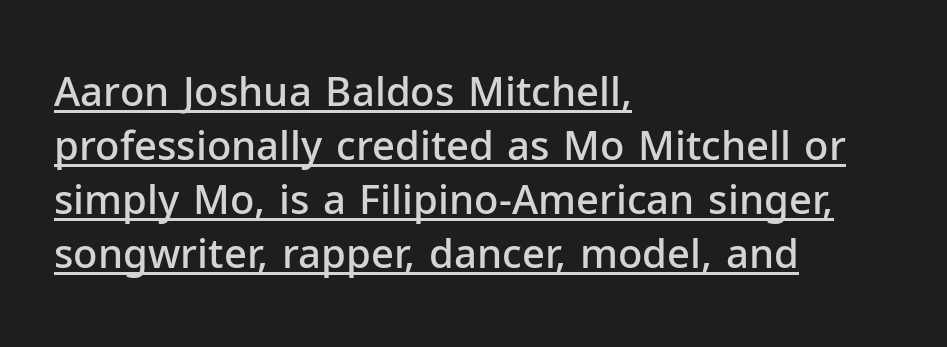
{"serif": "no", "italic": "no", "bold": "semi", "weight": "semibold", "width": "normal", "stroke_contrast": "low", "x_height": "medium", "monospaced": "no", "underline": "yes", "align": "left", "line_spacing": "normal", "line_spacing_ratio": 1.35, "letter_spacing": "normal", "letter_spacing_em": 0.0, "glyph_px": 40}
